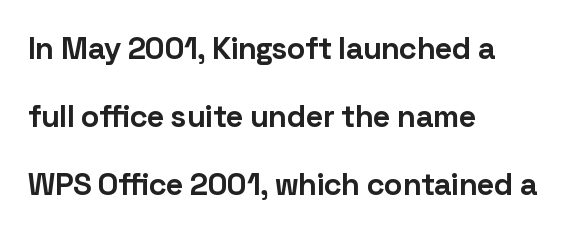
The image shows 31 px bold sans-serif type, upright; set left-aligned, loose line spacing (2.19x), normal letter spacing, not underlined; low stroke contrast and a medium x-height.
